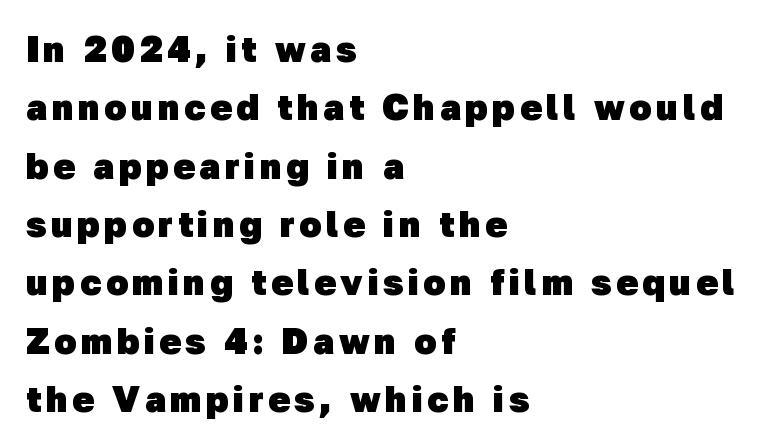
The image shows 36 px heavy sans-serif type; set left-aligned, normal line spacing (1.62x), not underlined; low stroke contrast and a medium x-height.
